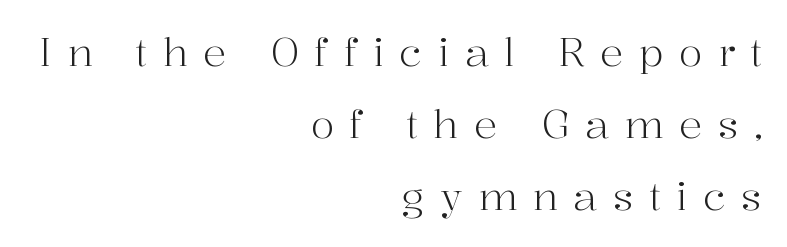
Q: Is the text bold? A: No.
Q: Is the text italic (slanted)? A: No, it is upright.
Q: Is the typeface a serif or a sans-serif typeface? A: Serif.
Q: Is the text underlined? A: No.
Q: How is the paragraph aligned? A: Right-aligned.
Q: Is the spacing between letters normal or unusually wide? A: Unusually wide.
Q: Width (condensed, normal, or wide)? A: Normal.
Q: Stroke contrast? A: High.
Q: x-height? A: Medium.
Q: Monospaced? A: No.
